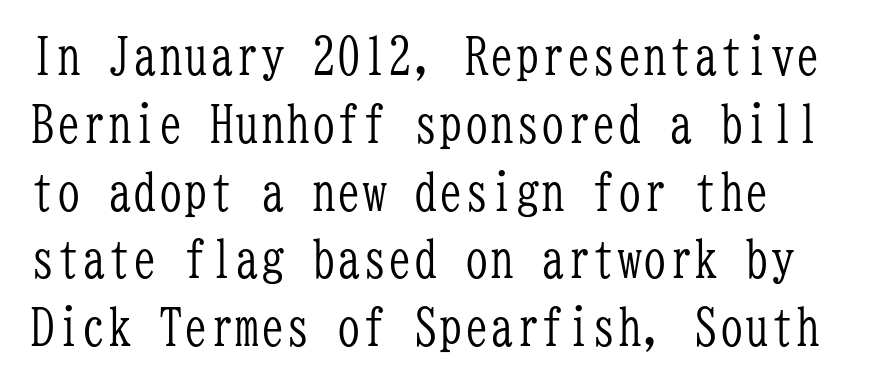
{"serif": "yes", "italic": "no", "bold": "no", "weight": "light", "width": "condensed", "stroke_contrast": "low", "x_height": "medium", "monospaced": "yes", "underline": "no", "line_spacing": "normal", "line_spacing_ratio": 1.33, "letter_spacing": "normal", "letter_spacing_em": 0.0, "glyph_px": 51}
